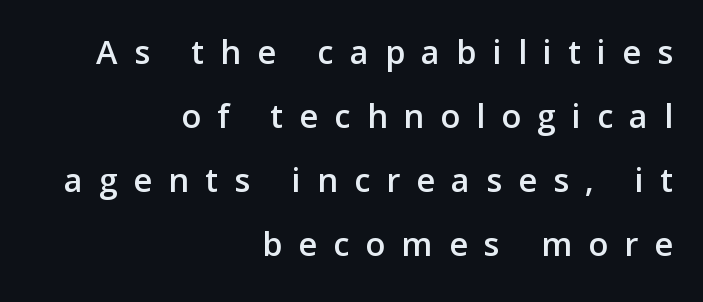
The image shows 36 px sans-serif type, upright; set right-aligned, line spacing 1.78x, unusually wide letter spacing (+0.45 em), not underlined; low stroke contrast and a medium x-height.
